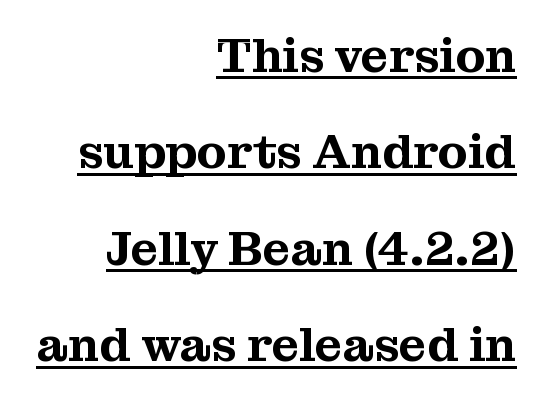
The image shows 48 px serif type, upright; set right-aligned, loose line spacing (2.01x), normal letter spacing, underlined; medium stroke contrast and a medium x-height.
